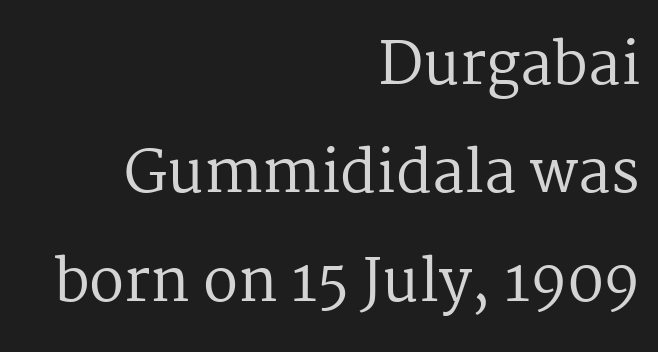
Anything drawn beneath the words? Only blank space. The rendering keeps characters at their native spacing. Letters have the restrained weight of plain body copy at most. Think of a printed novel: that variable character pitch is what you see here. This rendering uses right alignment, leaving the left contour irregular. To sum up the face: it has serifs.
